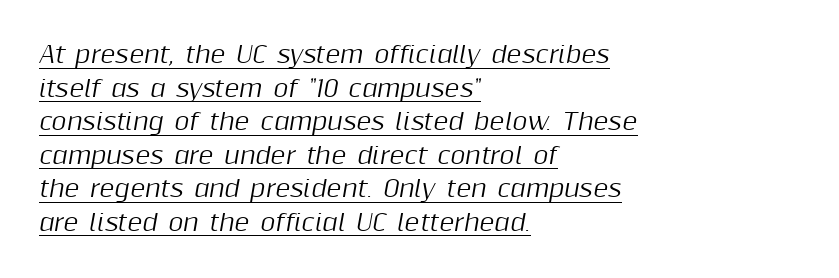
These lines stack with their left ends in a neat column. Descenders here cross a horizontal rule under the line. Rows of type keep a routine distance in the vertical direction. This sample uses an oblique cut, with every glyph tilted off the vertical. Short note: letters normally spaced.
